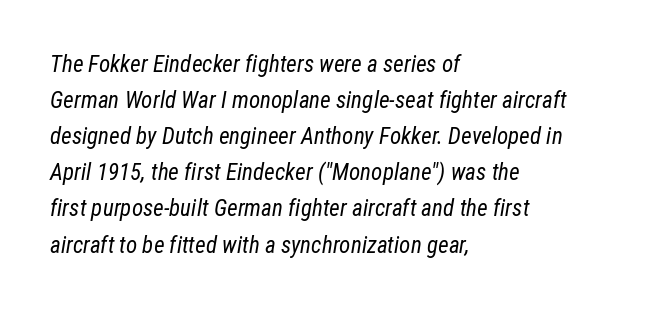
This rendering features lettering with no underline. The strokes carry an ordinary text weight at most. Does the lettering tilt? It does — this is italic. If you measured baseline to baseline, you'd find a middling distance. Reading down the block, your eye returns to a fixed left position each line.
